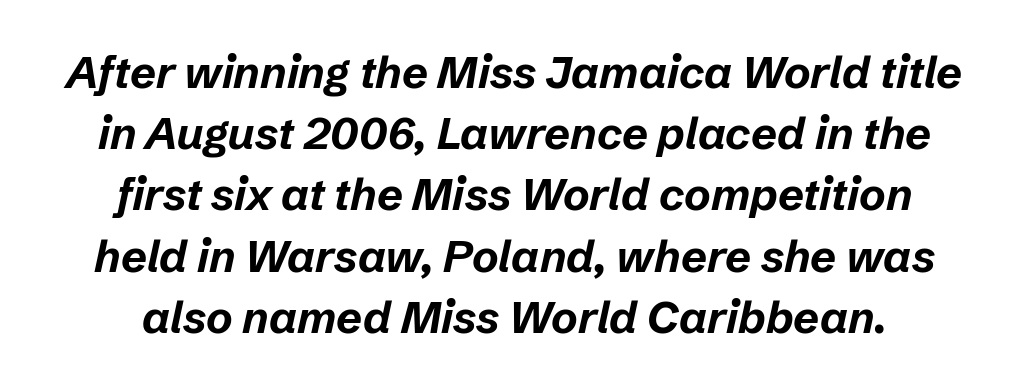
The image shows 45 px bold type, italic (leaning right); set centered, normal line spacing (1.36x), normal letter spacing, not underlined; low stroke contrast and a medium x-height.
